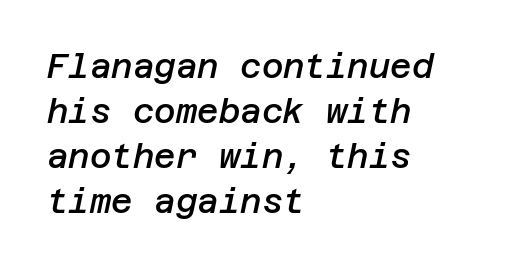
Q: Is the text bold? A: Semi-bold.
Q: Is the text italic (slanted)? A: Yes, it leans right by about 12 degrees.
Q: Is the text underlined? A: No.
Q: How is the paragraph aligned? A: Left-aligned.
Q: Is the spacing between letters normal or unusually wide? A: Normal.
Q: Is the spacing between lines tight, normal or loose? A: Normal.
Q: Width (condensed, normal, or wide)? A: Normal.
Q: Stroke contrast? A: Low.
Q: x-height? A: Large.
